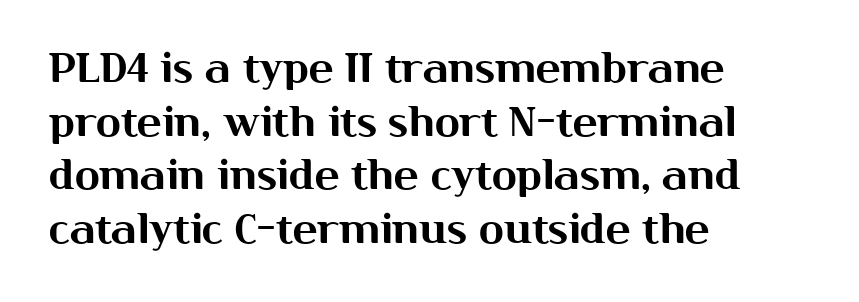
Q: Is the text italic (slanted)? A: No, it is upright.
Q: Is the typeface a serif or a sans-serif typeface? A: Sans-serif.
Q: Is the text underlined? A: No.
Q: How is the paragraph aligned? A: Left-aligned.
Q: Is the spacing between letters normal or unusually wide? A: Normal.
Q: Is the spacing between lines tight, normal or loose? A: Normal.
Q: Width (condensed, normal, or wide)? A: Normal.
Q: Stroke contrast? A: Medium.
Q: x-height? A: Medium.
Q: Monospaced? A: No.
